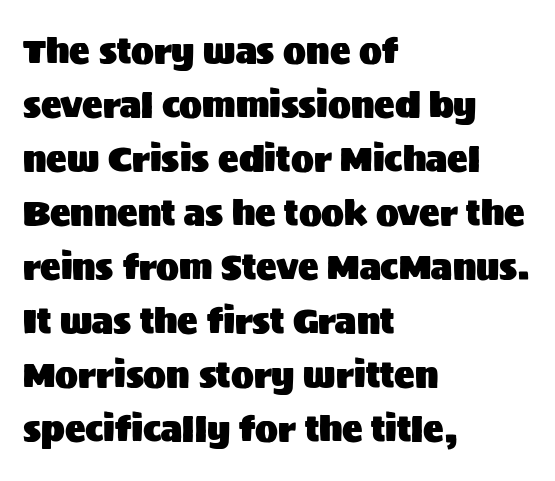
The image shows 34 px sans-serif type, upright; set left-aligned, normal line spacing (1.59x), normal letter spacing, not underlined; medium stroke contrast and a large x-height.
